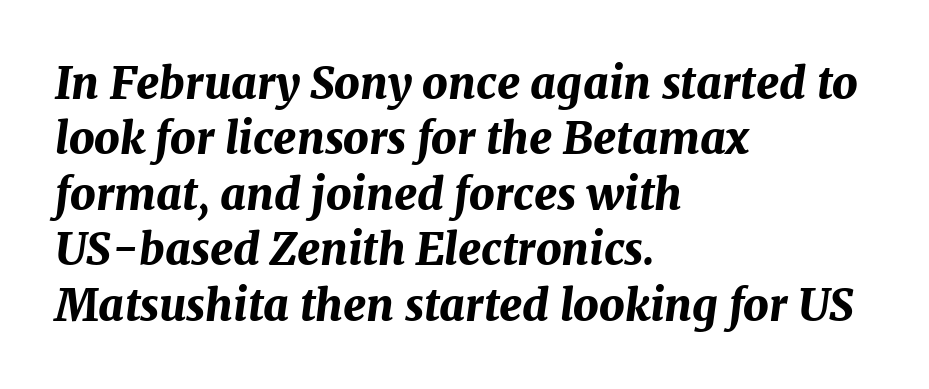
The image shows 44 px bold type, italic (leaning right); set left-aligned, normal line spacing (1.26x), normal letter spacing, not underlined; medium stroke contrast and a medium x-height.
